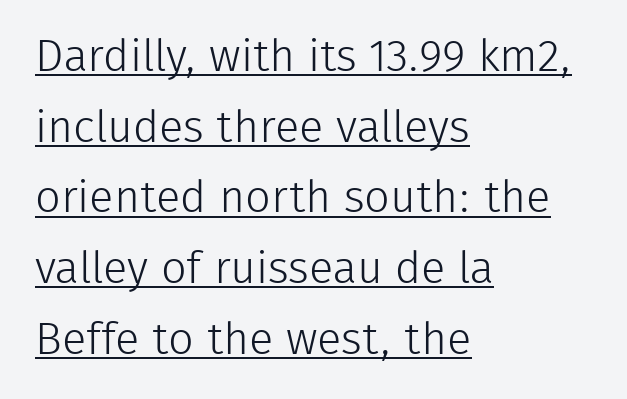
Caption: standard tracking, unaltered. No italicization has been applied; the sample stays upright. Weight class: somewhere from thin through regular. The lettering is marked with a stroke running underneath it.
